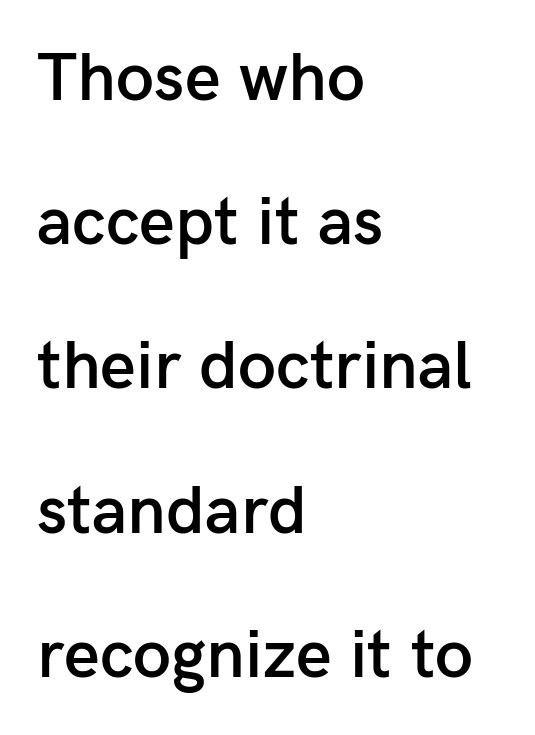
{"serif": "no", "italic": "no", "bold": "semi", "weight": "semibold", "width": "normal", "stroke_contrast": "low", "x_height": "medium", "monospaced": "no", "underline": "no", "align": "left", "line_spacing": "loose", "line_spacing_ratio": 2.09, "letter_spacing": "normal", "letter_spacing_em": 0.0, "glyph_px": 69}
